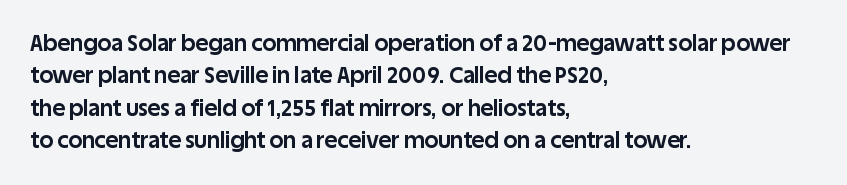
This block has exactly the height ordinary leading produces. A roman cut, with each character standing at attention. Typesetter's note: full bold, strokes at maximum text heaviness. The rendering anchors every line to the left-hand side.
